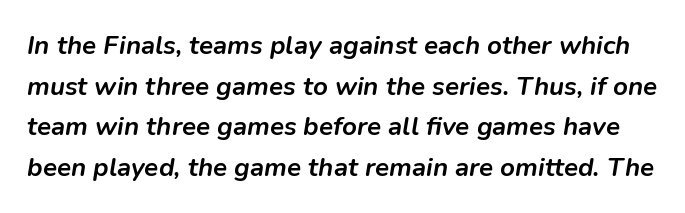
{"italic": "yes", "lean": "right", "slant_degrees": 9, "bold": "yes", "underline": "no", "line_spacing": "normal", "line_spacing_ratio": 1.56, "letter_spacing": "normal", "letter_spacing_em": 0.0, "glyph_px": 26}
